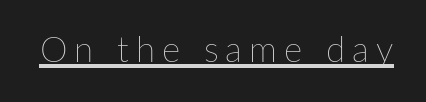
Q: Is the text bold? A: No.
Q: Is the text italic (slanted)? A: No, it is upright.
Q: Is the text underlined? A: Yes.
Q: Is the spacing between letters normal or unusually wide? A: Unusually wide.
Q: Width (condensed, normal, or wide)? A: Normal.
Q: Stroke contrast? A: Low.
Q: x-height? A: Medium.
Q: Monospaced? A: No.
